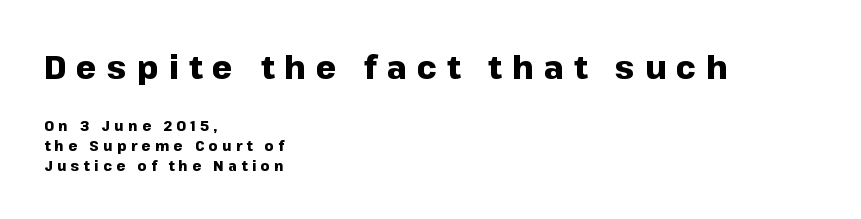
The image shows 32 px heavy sans-serif type, upright; set left-aligned, normal line spacing (1.44x), unusually wide letter spacing (+0.32 em), not underlined; the first (top) block is 2.29x larger; low stroke contrast and a medium x-height.
